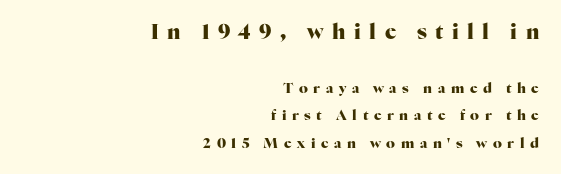
The image shows 21 px bold type, upright; set right-aligned, loose line spacing (1.99x), unusually wide letter spacing (+0.4 em), not underlined; the first (top) block is 1.5x larger.
